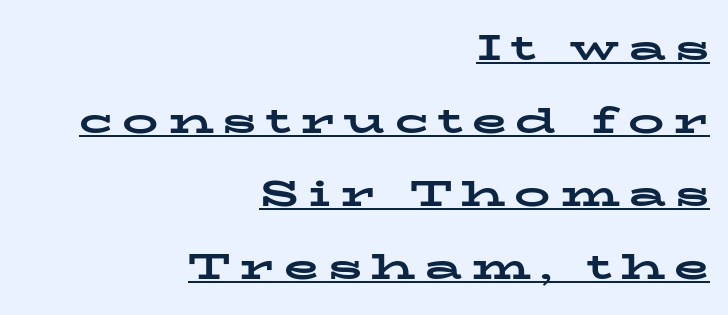
The image shows 36 px bold, wide serif type, upright; set right-aligned, loose line spacing (2.03x), unusually wide letter spacing (+0.25 em), underlined; low stroke contrast and a medium x-height.
